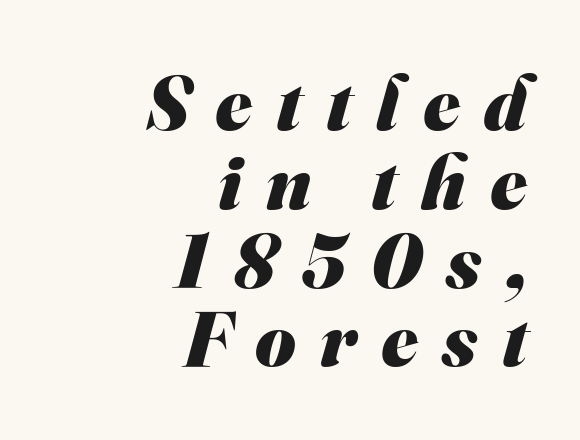
Q: Is the text bold? A: Yes.
Q: Is the typeface a serif or a sans-serif typeface? A: Sans-serif.
Q: Is the text underlined? A: No.
Q: How is the paragraph aligned? A: Right-aligned.
Q: Is the spacing between letters normal or unusually wide? A: Unusually wide.
Q: Is the spacing between lines tight, normal or loose? A: Tight.
Q: Width (condensed, normal, or wide)? A: Normal.
Q: Stroke contrast? A: Medium.
Q: x-height? A: Small.
Q: Monospaced? A: No.
